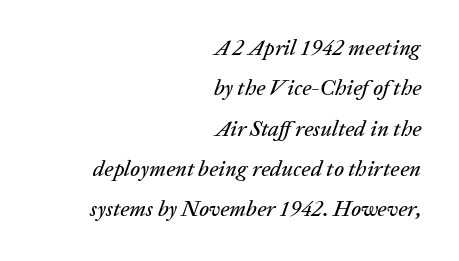
Q: Is the text italic (slanted)? A: Yes, it leans right by about 20 degrees.
Q: Is the text underlined? A: No.
Q: How is the paragraph aligned? A: Right-aligned.
Q: Is the spacing between letters normal or unusually wide? A: Normal.
